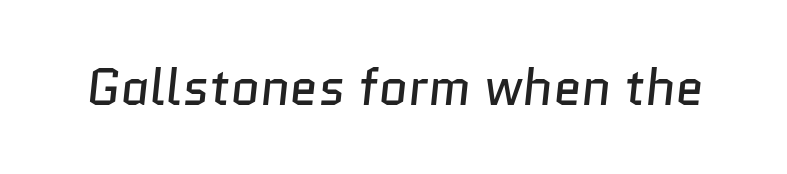
This rendering leaves character spacing at its baseline value. The glyphs are unaccompanied by any horizontal stroke below them. Typographically, this falls in the sans-serif category. Spacing verdict: proportional, widths tailored to each character.
